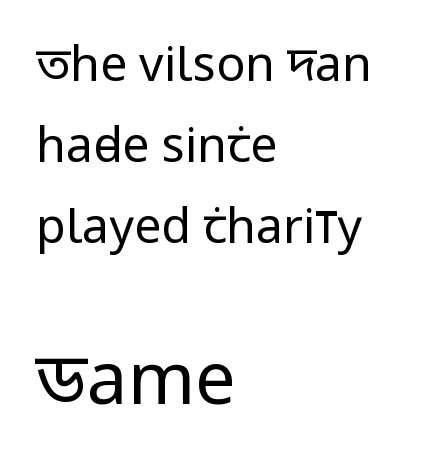
Top chunk: small. Bottom chunk: large. A typesetter would call this leading conventional body-copy spacing. The cut favours lightness, reaching ordinary text weight at its darkest. A typesetter would mark this as roman, not italic. Tracking value appears to be zero — textbook default spacing. I'd call this a sans setting — the letters go barefoot.
